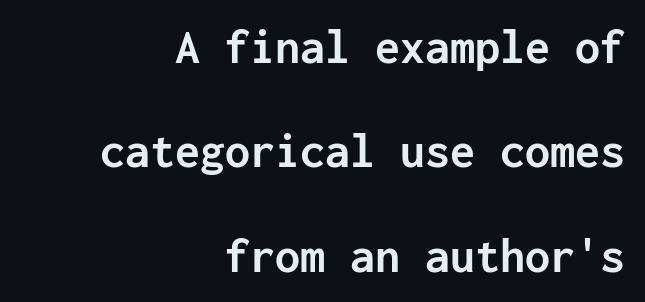
The specimen omits any rule beneath the text block's lines. The designer went with a sans here, leaving each stem footless. Caption: bold face, heavy strokes. Italic? Not at all — the glyphs are vertical.
